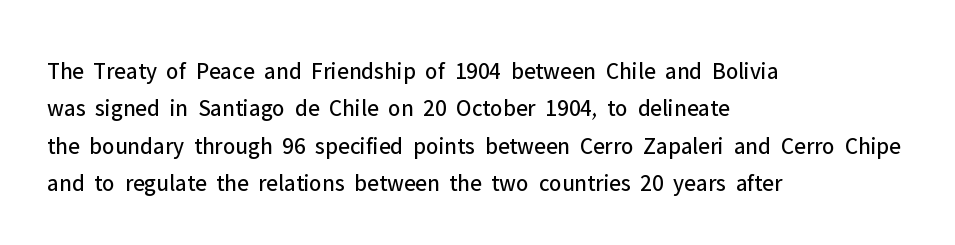
Evenly set lines give the paragraph a standard silhouette. Here the glyphs are tracked normally, forming tight word shapes. Rule under the text: the space is simply empty. Italic? Not at all — the glyphs are vertical. These glyphs show unthickened strokes, regular width or finer.
